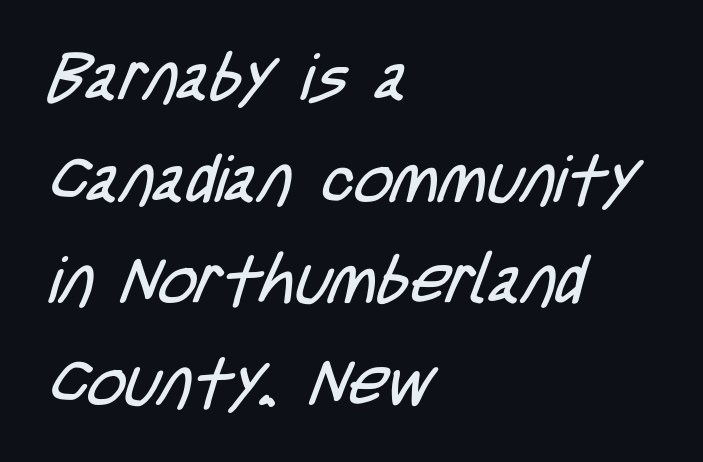
{"serif": "no", "bold": "no", "weight": "regular", "width": "condensed", "stroke_contrast": "low", "x_height": "large", "monospaced": "no", "underline": "no", "align": "left", "line_spacing": "normal", "line_spacing_ratio": 1.54, "letter_spacing": "normal", "letter_spacing_em": 0.0, "glyph_px": 66}
